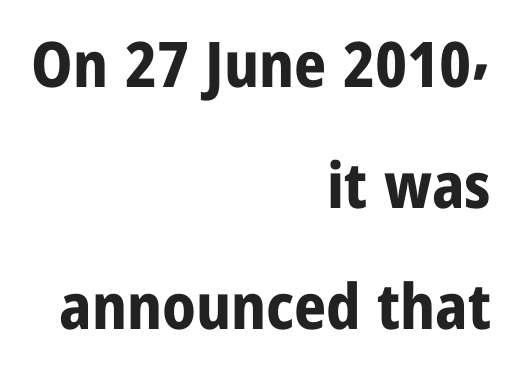
{"serif": "no", "italic": "no", "bold": "yes", "weight": "bold", "width": "condensed", "stroke_contrast": "low", "x_height": "medium", "monospaced": "no", "underline": "no", "align": "right", "line_spacing": "loose", "line_spacing_ratio": 1.92, "letter_spacing": "normal", "letter_spacing_em": 0.0, "glyph_px": 63}
